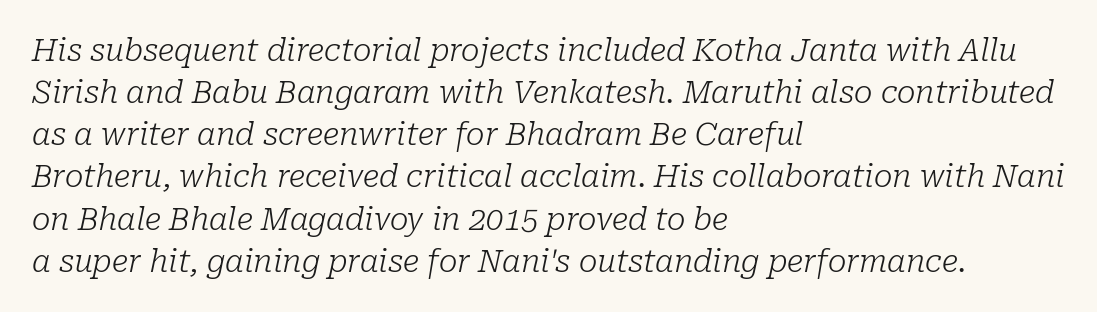
Compared with a centered layout, this one pins lines to the left instead. Nobody touched the tracking dial on this one. This is serif lettering, the kind often seen in printed books. Just letters on the line, the space beneath them empty. Does the leading feel generous? No, just average. Stroke mass is kept to a normal reading level or below.
